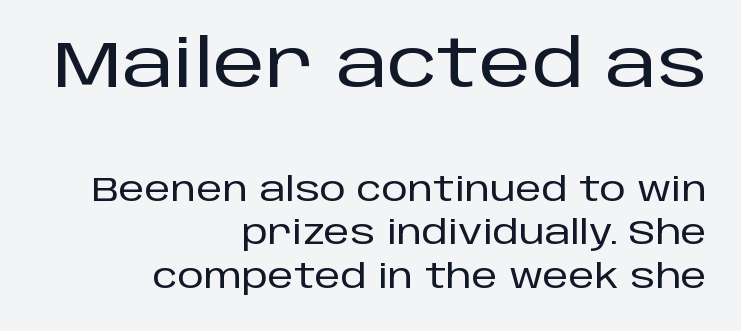
{"serif": "no", "italic": "no", "width": "normal", "stroke_contrast": "low", "x_height": "large", "monospaced": "no", "underline": "no", "align": "right", "line_spacing": "normal", "line_spacing_ratio": 1.32, "letter_spacing": "normal", "letter_spacing_em": 0.0, "larger_block": "first", "size_ratio": 2.0, "glyph_px": 66}
